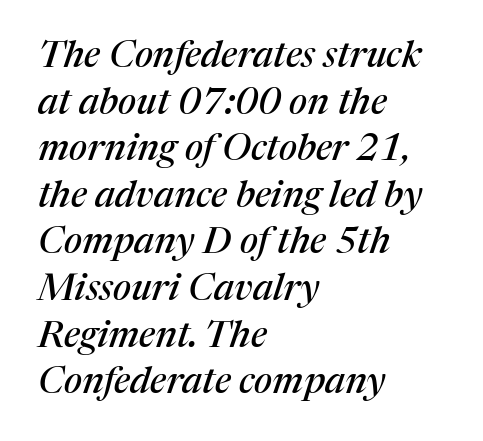
The image shows 37 px serif type, italic (leaning right); set left-aligned, normal line spacing (1.26x), normal letter spacing, not underlined; medium stroke contrast and a medium x-height.
